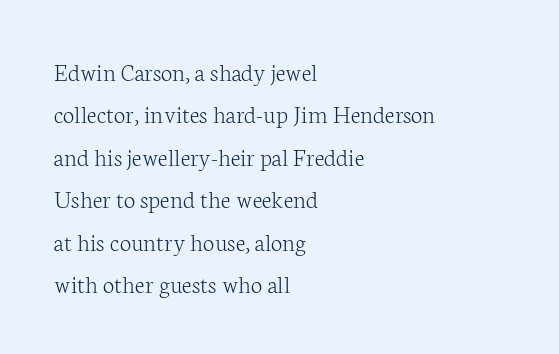
The image shows 26 px text type, upright; set left-aligned, normal line spacing (1.63x), normal letter spacing, not underlined.
